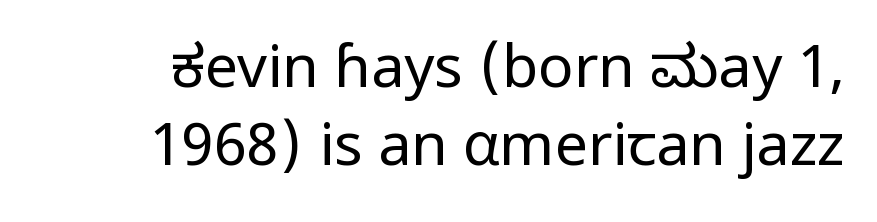
The image shows 59 px regular-weight sans-serif type, upright; set normal line spacing (1.32x), normal letter spacing, not underlined; low stroke contrast and a medium x-height.
